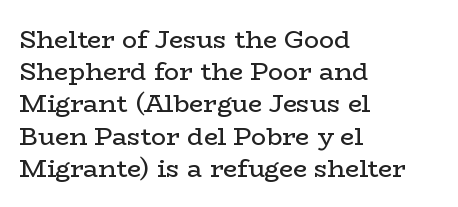
Q: Is the text bold? A: No.
Q: Is the text italic (slanted)? A: No, it is upright.
Q: Is the text underlined? A: No.
Q: How is the paragraph aligned? A: Left-aligned.
Q: Is the spacing between letters normal or unusually wide? A: Normal.
Q: Is the spacing between lines tight, normal or loose? A: Normal.
